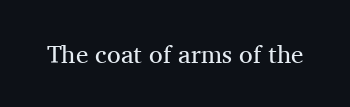
The image shows 25 px text type, upright; set normal letter spacing, not underlined.
